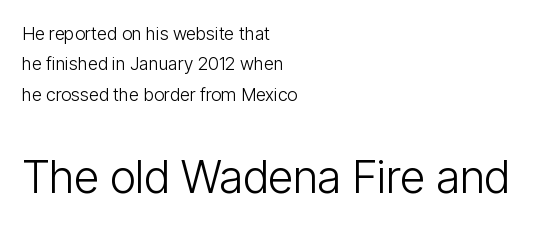
{"serif": "no", "italic": "no", "bold": "no", "weight": "light", "width": "condensed", "stroke_contrast": "low", "x_height": "medium", "monospaced": "no", "underline": "no", "align": "left", "line_spacing": "normal", "line_spacing_ratio": 1.69, "letter_spacing": "normal", "letter_spacing_em": 0.0, "larger_block": "second", "size_ratio": 2.5, "glyph_px": 45}
